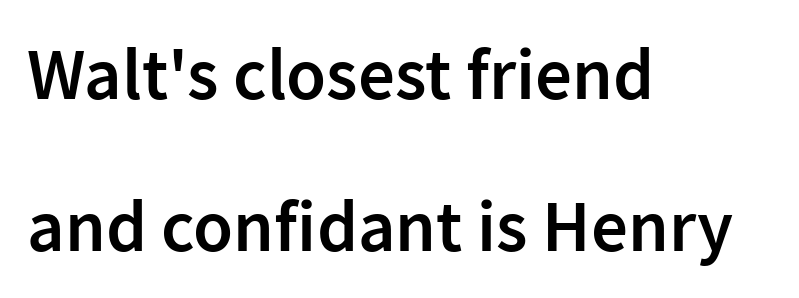
Q: Is the text bold? A: Semi-bold.
Q: Is the text italic (slanted)? A: No, it is upright.
Q: Is the typeface a serif or a sans-serif typeface? A: Sans-serif.
Q: Is the text underlined? A: No.
Q: How is the paragraph aligned? A: Left-aligned.
Q: Is the spacing between letters normal or unusually wide? A: Normal.
Q: Is the spacing between lines tight, normal or loose? A: Loose.
Q: Width (condensed, normal, or wide)? A: Normal.
Q: Stroke contrast? A: Low.
Q: x-height? A: Medium.
Q: Monospaced? A: No.
